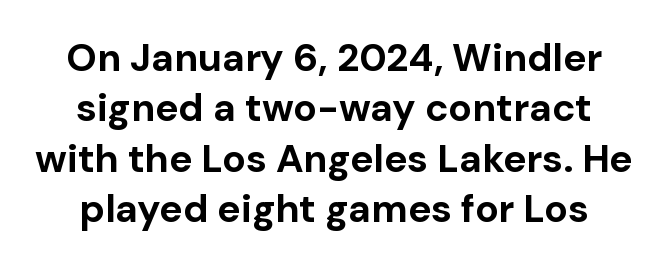
The image shows 39 px bold sans-serif type, upright; set normal line spacing (1.29x), normal letter spacing, not underlined; low stroke contrast and a medium x-height.
